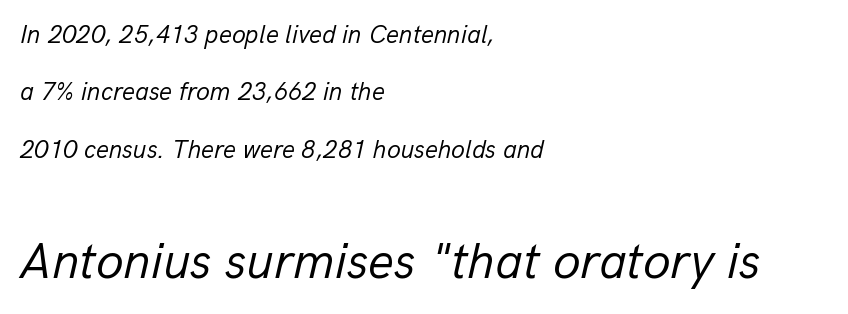
Q: Is the text bold? A: No.
Q: Is the text italic (slanted)? A: Yes, it leans right by about 13 degrees.
Q: Is the text underlined? A: No.
Q: How is the paragraph aligned? A: Left-aligned.
Q: Is the spacing between letters normal or unusually wide? A: Normal.
Q: Is the spacing between lines tight, normal or loose? A: Loose.
Q: Which block of text is set in a larger size, the first (top) or the second (bottom)? A: The second (bottom) one.
Q: Width (condensed, normal, or wide)? A: Normal.
Q: Stroke contrast? A: Low.
Q: x-height? A: Medium.
Q: Monospaced? A: No.
